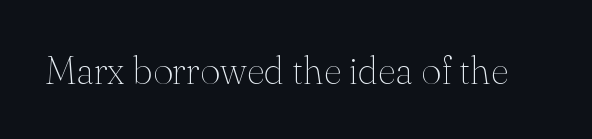
{"serif": "yes", "italic": "no", "bold": "no", "weight": "thin", "width": "normal", "stroke_contrast": "medium", "x_height": "small", "monospaced": "no", "underline": "no", "letter_spacing": "normal", "letter_spacing_em": 0.0, "glyph_px": 39}
